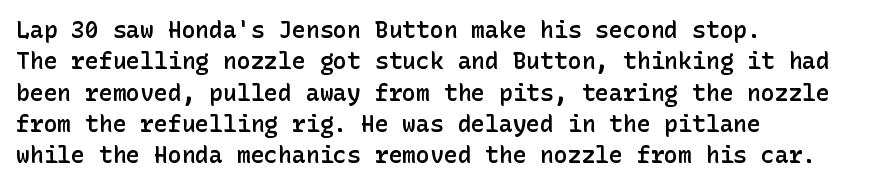
The image shows 23 px text type, upright; set left-aligned, normal line spacing (1.36x), normal letter spacing, not underlined.
